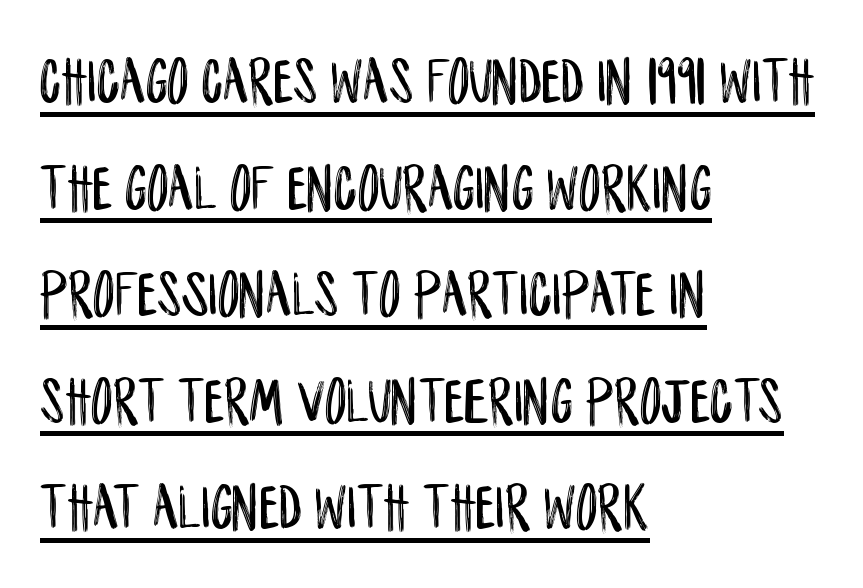
{"serif": "no", "italic": "no", "width": "condensed", "stroke_contrast": "low", "x_height": "large", "monospaced": "no", "underline": "yes", "align": "left", "line_spacing": "normal", "line_spacing_ratio": 1.59, "letter_spacing": "normal", "letter_spacing_em": 0.0, "glyph_px": 67}
